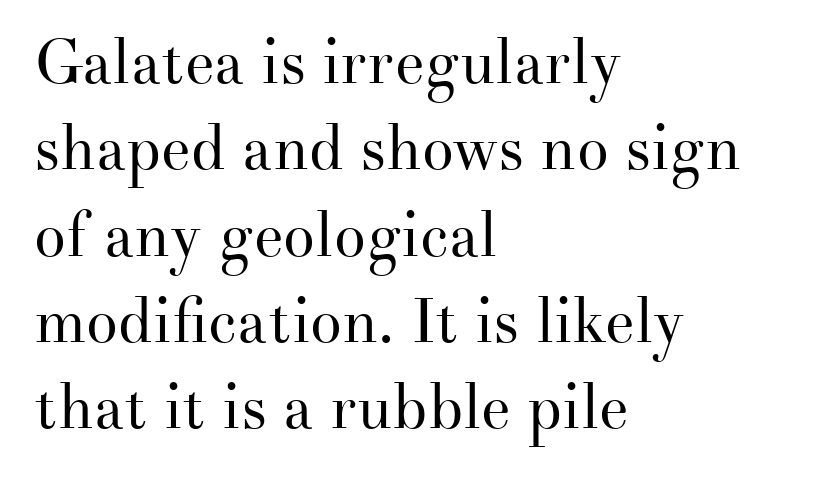
Q: Is the text bold? A: No.
Q: Is the text italic (slanted)? A: No, it is upright.
Q: Is the typeface a serif or a sans-serif typeface? A: Serif.
Q: Is the text underlined? A: No.
Q: How is the paragraph aligned? A: Left-aligned.
Q: Is the spacing between letters normal or unusually wide? A: Normal.
Q: Is the spacing between lines tight, normal or loose? A: Normal.
Q: Width (condensed, normal, or wide)? A: Normal.
Q: Stroke contrast? A: Medium.
Q: x-height? A: Small.
Q: Monospaced? A: No.
